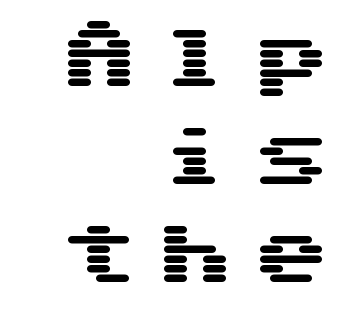
{"serif": "no", "italic": "no", "width": "wide", "stroke_contrast": "medium", "x_height": "medium", "monospaced": "yes", "underline": "no", "align": "right", "line_spacing": "normal", "line_spacing_ratio": 1.27, "letter_spacing": "wide", "letter_spacing_em": 0.25, "glyph_px": 77}
